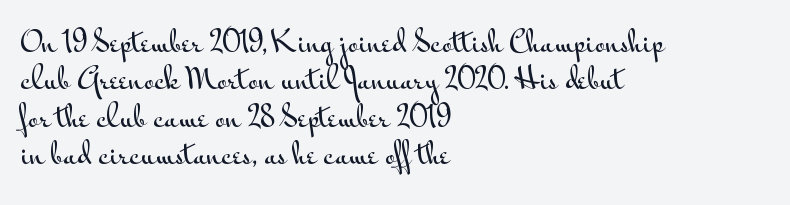
The image shows 29 px wide sans-serif type; set left-aligned, normal line spacing (1.29x), normal letter spacing, not underlined; medium stroke contrast and a small x-height.
